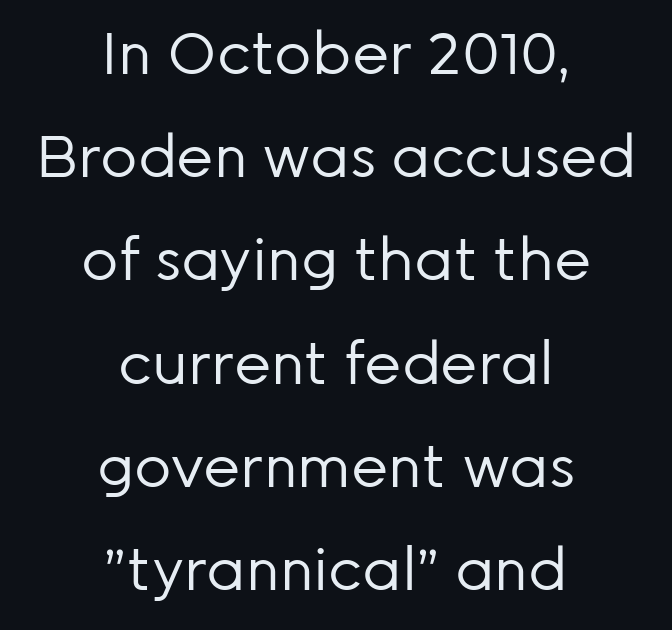
Q: Is the text bold? A: No.
Q: Is the text italic (slanted)? A: No, it is upright.
Q: Is the typeface a serif or a sans-serif typeface? A: Sans-serif.
Q: Is the text underlined? A: No.
Q: How is the paragraph aligned? A: Centered.
Q: Is the spacing between letters normal or unusually wide? A: Normal.
Q: Width (condensed, normal, or wide)? A: Normal.
Q: Stroke contrast? A: Low.
Q: x-height? A: Medium.
Q: Monospaced? A: No.
